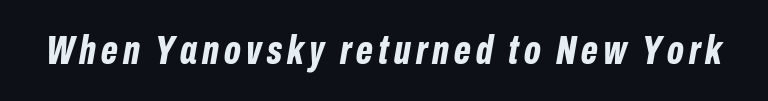
Q: Is the text bold? A: Yes.
Q: Is the text italic (slanted)? A: Yes, it leans right by about 10 degrees.
Q: Is the text underlined? A: No.
Q: Width (condensed, normal, or wide)? A: Condensed.
Q: Stroke contrast? A: Low.
Q: x-height? A: Medium.
Q: Monospaced? A: No.
